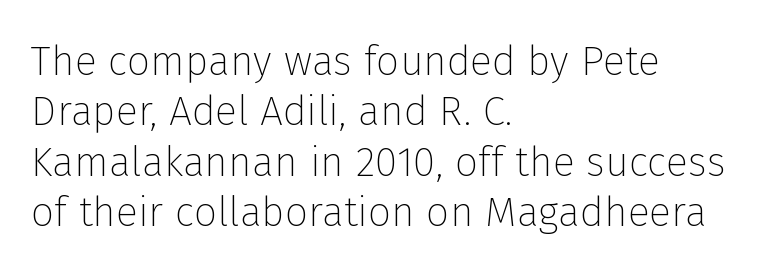
Nope, not italic — everything's standing straight. Compared with typical body copy, the letter spacing here is the same. Compared with a centered layout, this one pins lines to the left instead. The passage shown is not underscored anywhere. Character widths vary here, with narrow letters taking less room than wide ones. What kind of face is this? One without serifs — a sans.
